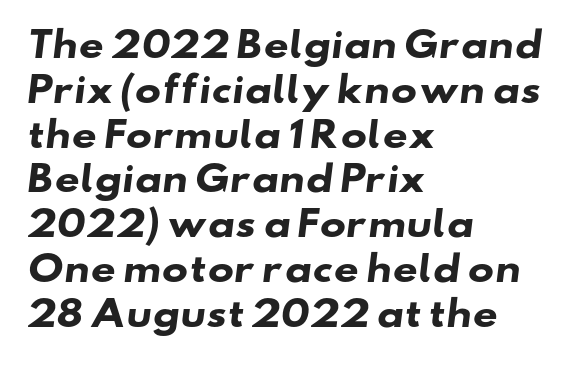
The image shows 35 px heavy, wide sans-serif type; set left-aligned, normal line spacing (1.28x), normal letter spacing, not underlined; low stroke contrast and a small x-height.
